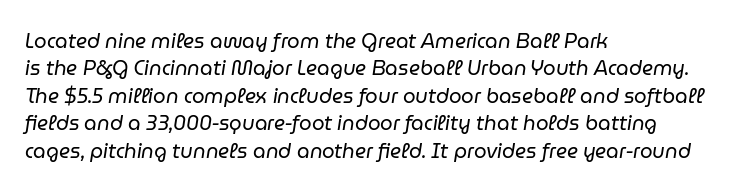
Q: Is the text bold? A: No.
Q: Is the text italic (slanted)? A: Yes, it leans right by about 9 degrees.
Q: Is the text underlined? A: No.
Q: How is the paragraph aligned? A: Left-aligned.
Q: Is the spacing between letters normal or unusually wide? A: Normal.
Q: Is the spacing between lines tight, normal or loose? A: Normal.
